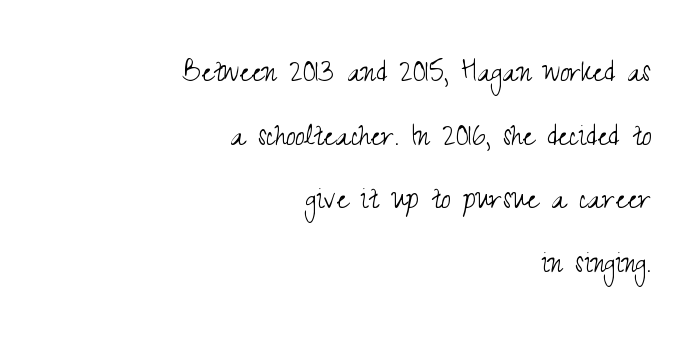
Q: Is the text bold? A: No.
Q: Is the text italic (slanted)? A: No, it is upright.
Q: Is the typeface a serif or a sans-serif typeface? A: Sans-serif.
Q: Is the text underlined? A: No.
Q: How is the paragraph aligned? A: Right-aligned.
Q: Is the spacing between letters normal or unusually wide? A: Normal.
Q: Width (condensed, normal, or wide)? A: Condensed.
Q: Stroke contrast? A: Medium.
Q: x-height? A: Small.
Q: Monospaced? A: No.
